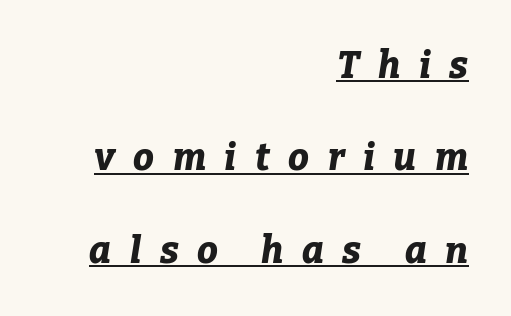
{"italic": "yes", "lean": "right", "slant_degrees": 9, "bold": "yes", "weight": "bold", "width": "normal", "stroke_contrast": "low", "x_height": "medium", "monospaced": "no", "underline": "yes", "align": "right", "line_spacing": "loose", "line_spacing_ratio": 2.5, "letter_spacing": "wide", "letter_spacing_em": 0.5, "glyph_px": 37}
